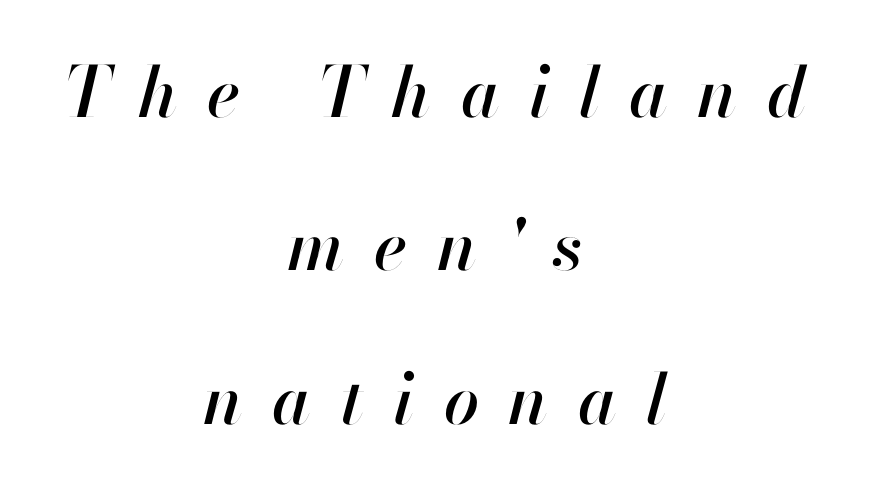
Q: Is the text italic (slanted)? A: Yes, it leans right by about 13 degrees.
Q: Is the text underlined? A: No.
Q: How is the paragraph aligned? A: Centered.
Q: Is the spacing between letters normal or unusually wide? A: Unusually wide.
Q: Is the spacing between lines tight, normal or loose? A: Loose.
Q: Width (condensed, normal, or wide)? A: Normal.
Q: Stroke contrast? A: High.
Q: x-height? A: Small.
Q: Monospaced? A: No.
